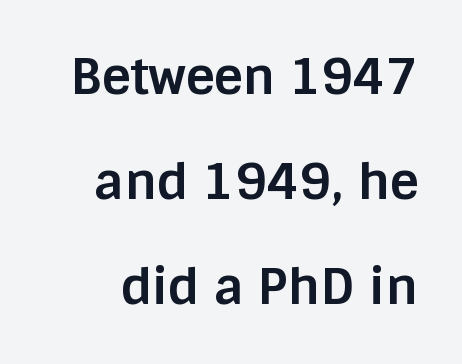
The image shows 50 px bold sans-serif type, upright; set loose line spacing (2.1x), normal letter spacing, not underlined; low stroke contrast and a large x-height.
